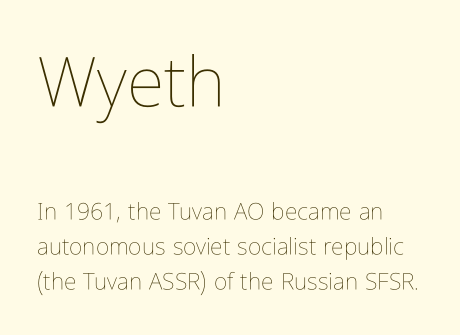
The face looks like a standard text weight, possibly lighter. These lines are rendered in a variable-pitch font. This sample uses plain, unmodified letter spacing. The initial chunk of copy outweighs the following chunk in type size.
